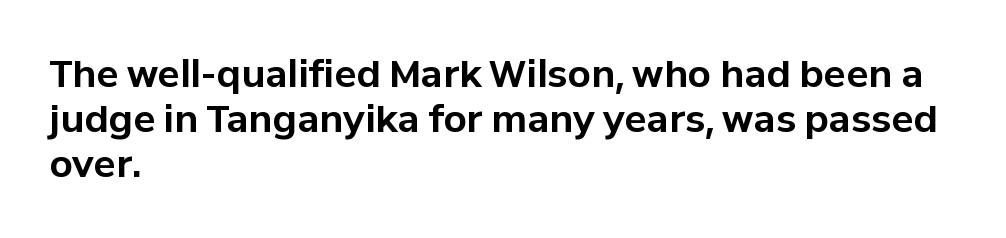
Note the varied advance widths — an 'i' is clearly narrower than an 'm'. Tall strokes in this sample are plumb rather than angled. The face used here is rendered with its standard letterfit. Which margin do the lines hug? The left one — the right edge is uneven. Each letter's strokes conclude bluntly, with no projecting serifs. Descender tails drop into unmarked territory.
